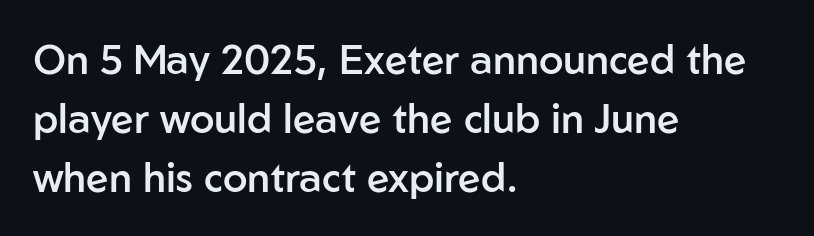
Q: Is the text bold? A: Semi-bold.
Q: Is the text italic (slanted)? A: No, it is upright.
Q: Is the typeface a serif or a sans-serif typeface? A: Sans-serif.
Q: Is the text underlined? A: No.
Q: How is the paragraph aligned? A: Left-aligned.
Q: Is the spacing between letters normal or unusually wide? A: Normal.
Q: Is the spacing between lines tight, normal or loose? A: Normal.
Q: Width (condensed, normal, or wide)? A: Normal.
Q: Stroke contrast? A: Low.
Q: x-height? A: Medium.
Q: Monospaced? A: No.
